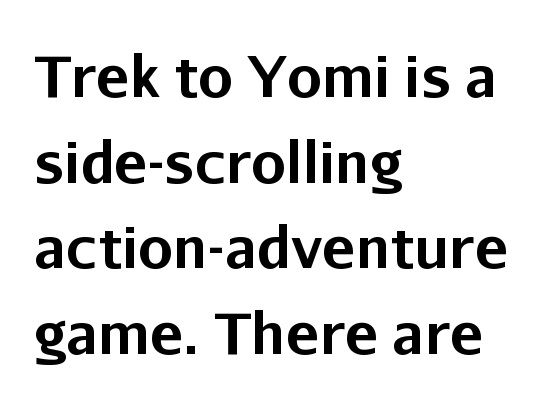
The letters stand straight up with perfectly vertical stems. The letters advance in unequal steps, a hallmark of proportional type. Type style note: lacks serifs. Between one letter and the next there's only the usual sliver of space.
